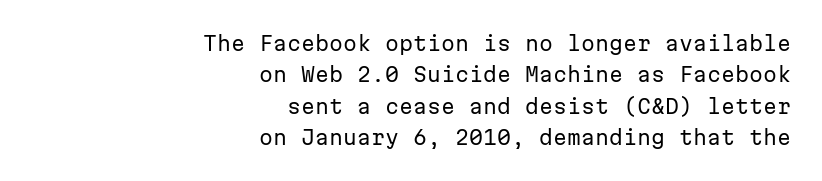
Compared with typical paragraphs, the rows here are spaced about the same. Characters follow at the spacing the type designer built in. Ascenders rise straight up at ninety degrees. The strip under each line holds only bare page.
